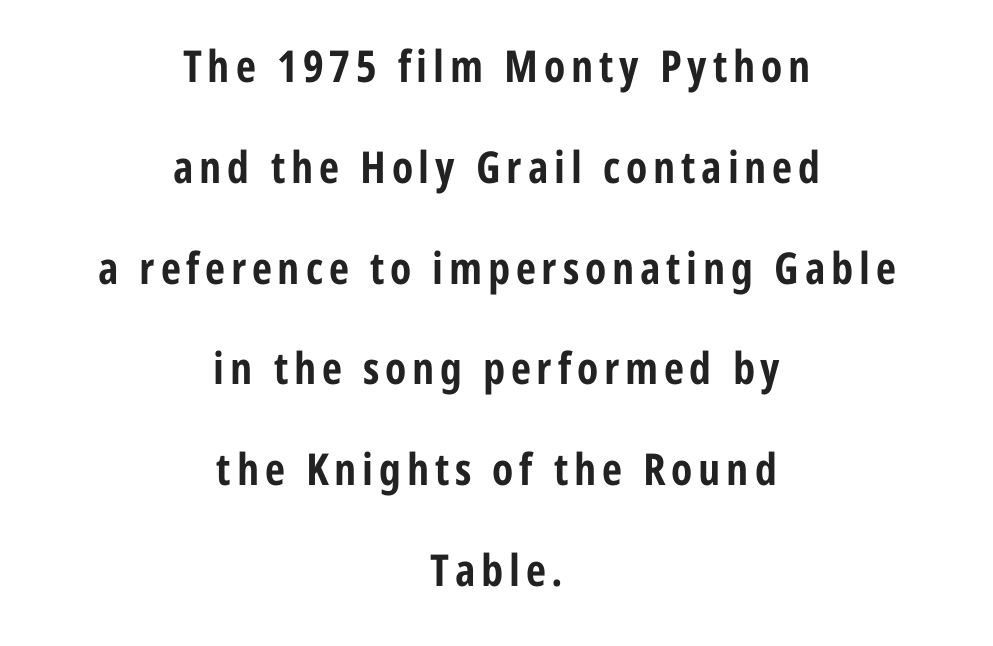
Q: Is the text bold? A: Yes.
Q: Is the text italic (slanted)? A: No, it is upright.
Q: Is the typeface a serif or a sans-serif typeface? A: Sans-serif.
Q: Is the text underlined? A: No.
Q: How is the paragraph aligned? A: Centered.
Q: Is the spacing between lines tight, normal or loose? A: Loose.
Q: Width (condensed, normal, or wide)? A: Condensed.
Q: Stroke contrast? A: Low.
Q: x-height? A: Medium.
Q: Monospaced? A: No.
